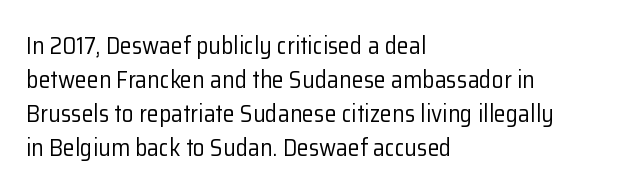
Decoration check: the copy has no underline. Teacher's note: observe the even left margin — that is flush-left alignment. Interline gaps are of average width in this sample. No chunkiness to these letters — they're not bold. These lines were composed using upright roman letters.
